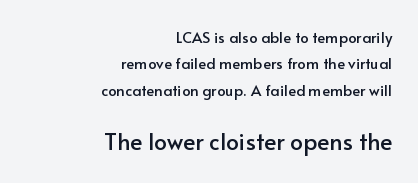
{"italic": "no", "underline": "no", "align": "right", "line_spacing_ratio": 1.76, "letter_spacing": "normal", "letter_spacing_em": 0.0, "larger_block": "second", "size_ratio": 1.53, "glyph_px": 23}
